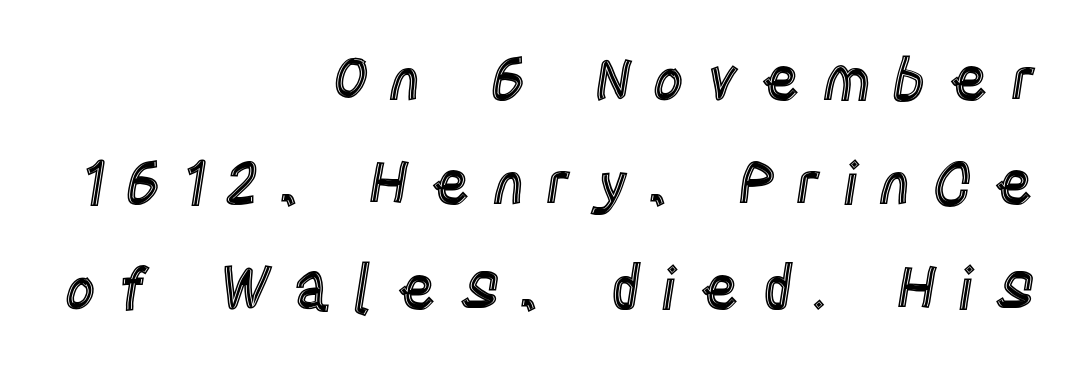
Q: Is the text italic (slanted)? A: Yes.
Q: Is the text underlined? A: No.
Q: How is the paragraph aligned? A: Right-aligned.
Q: Is the spacing between letters normal or unusually wide? A: Unusually wide.
Q: Width (condensed, normal, or wide)? A: Condensed.
Q: x-height? A: Large.
Q: Monospaced? A: No.
